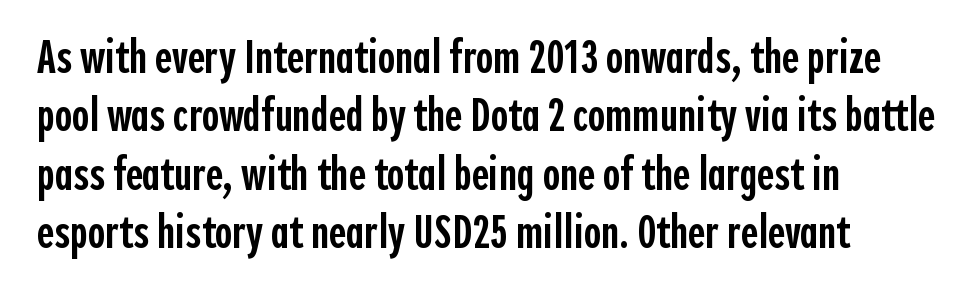
{"serif": "no", "italic": "no", "bold": "semi", "weight": "semibold", "width": "condensed", "x_height": "medium", "monospaced": "no", "underline": "no", "align": "left", "line_spacing_ratio": 1.24, "letter_spacing": "normal", "letter_spacing_em": 0.0, "glyph_px": 47}
